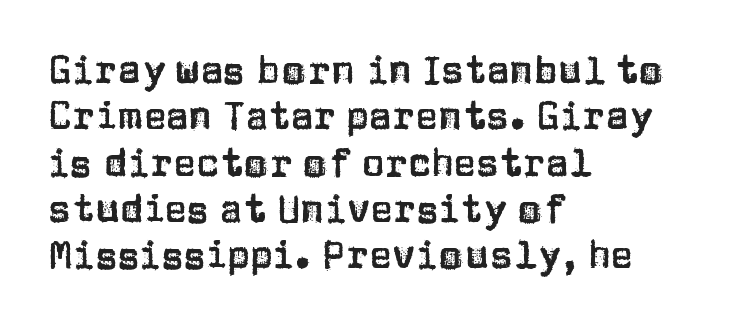
Varying glyph widths throughout — classic text-font behaviour. What stands out about the letter spacing? Nothing — it is the standard amount. Characters remain perfectly vertical along every line. The paragraph shown leans on its left margin. Plain, unruled lines of type. The rendering shows plain stroke endings on the letterforms — a sans-serif design.
